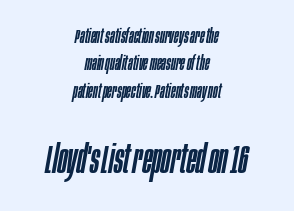
The image shows 40 px condensed type, italic (leaning right); set centered, normal line spacing (1.37x), normal letter spacing, not underlined; the second (bottom) block is 2.0x larger; low stroke contrast and a large x-height.
